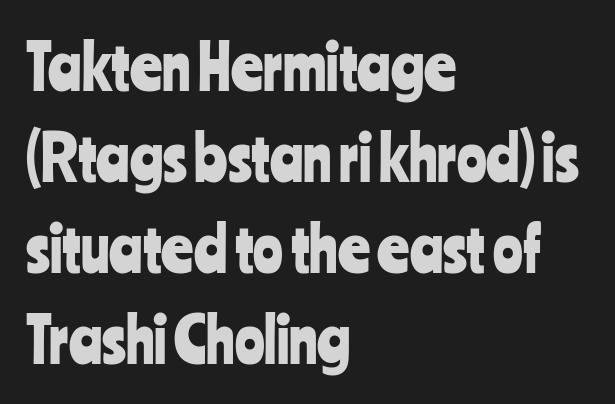
Q: Is the text italic (slanted)? A: No, it is upright.
Q: Is the typeface a serif or a sans-serif typeface? A: Sans-serif.
Q: Is the text underlined? A: No.
Q: How is the paragraph aligned? A: Left-aligned.
Q: Is the spacing between letters normal or unusually wide? A: Normal.
Q: Is the spacing between lines tight, normal or loose? A: Normal.
Q: Width (condensed, normal, or wide)? A: Condensed.
Q: Stroke contrast? A: Low.
Q: x-height? A: Medium.
Q: Monospaced? A: No.
